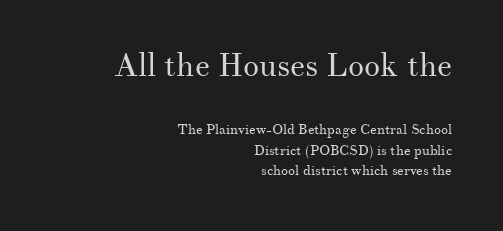
Q: Is the text bold? A: No.
Q: Is the text italic (slanted)? A: No, it is upright.
Q: Is the typeface a serif or a sans-serif typeface? A: Serif.
Q: Is the text underlined? A: No.
Q: How is the paragraph aligned? A: Right-aligned.
Q: Is the spacing between letters normal or unusually wide? A: Normal.
Q: Is the spacing between lines tight, normal or loose? A: Normal.
Q: Which block of text is set in a larger size, the first (top) or the second (bottom)? A: The first (top) one.
Q: Width (condensed, normal, or wide)? A: Normal.
Q: Stroke contrast? A: Medium.
Q: x-height? A: Small.
Q: Monospaced? A: No.
